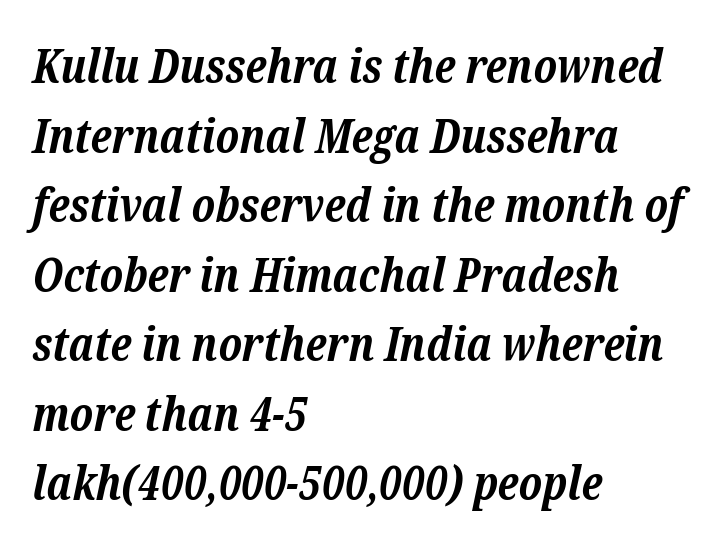
Q: Is the text bold? A: Yes.
Q: Is the text italic (slanted)? A: Yes, it leans right by about 12 degrees.
Q: Is the typeface a serif or a sans-serif typeface? A: Serif.
Q: Is the text underlined? A: No.
Q: How is the paragraph aligned? A: Left-aligned.
Q: Is the spacing between letters normal or unusually wide? A: Normal.
Q: Is the spacing between lines tight, normal or loose? A: Normal.
Q: Width (condensed, normal, or wide)? A: Normal.
Q: Stroke contrast? A: Low.
Q: x-height? A: Medium.
Q: Monospaced? A: No.
